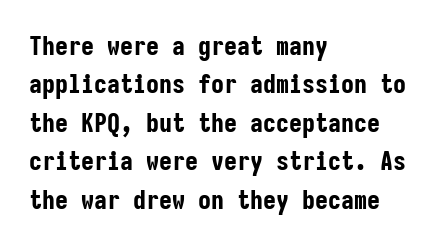
Q: Is the text bold? A: Yes.
Q: Is the text italic (slanted)? A: No, it is upright.
Q: Is the text underlined? A: No.
Q: How is the paragraph aligned? A: Left-aligned.
Q: Is the spacing between letters normal or unusually wide? A: Normal.
Q: Is the spacing between lines tight, normal or loose? A: Normal.
